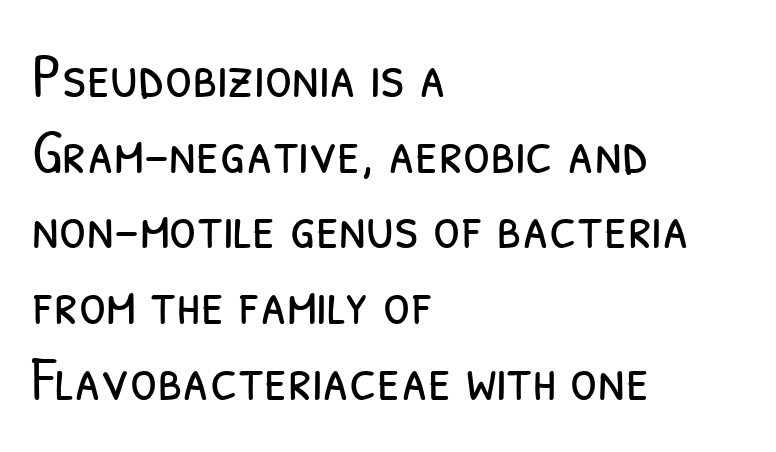
Students, note that the glyphs here touch the page at normal intervals. Is this a fixed-width face? No — the glyphs have proportional, varying widths. The foot of each line stays bare and open. Is the type heavy? It reads as light-to-regular instead. The face used here is a sans, in the tradition of grotesques and geometrics.
